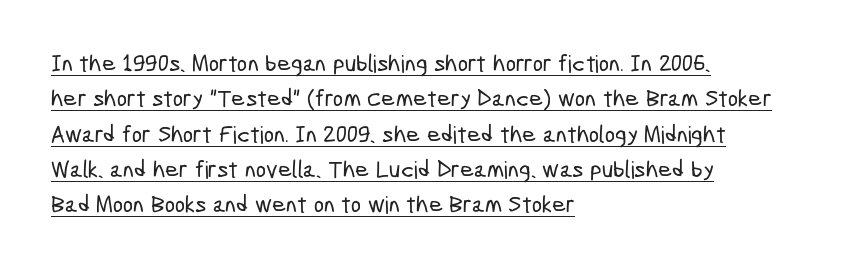
The image shows 24 px text type; set left-aligned, normal line spacing (1.47x), normal letter spacing, underlined.
